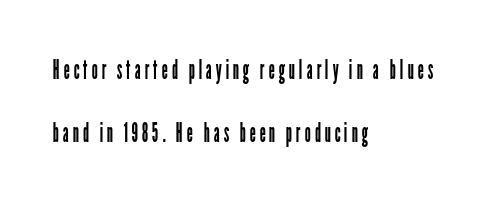
Q: Is the text bold? A: No.
Q: Is the text italic (slanted)? A: No, it is upright.
Q: Is the text underlined? A: No.
Q: How is the paragraph aligned? A: Left-aligned.
Q: Is the spacing between lines tight, normal or loose? A: Loose.
